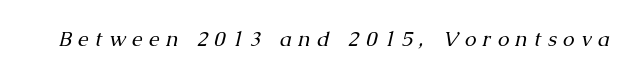
{"italic": "yes", "lean": "right", "slant_degrees": 13, "bold": "no", "underline": "no", "letter_spacing": "wide", "letter_spacing_em": 0.31, "glyph_px": 21}
